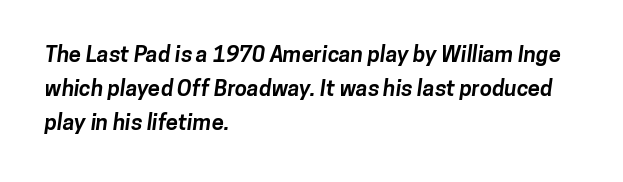
A student would call this left alignment; a typographer would say flush left, rag right. No extra tracking has been applied to these lines. The strip under each line holds only bare page. Notice how descenders clear the ascenders below comfortably — that's standard leading. As a designer I'd log this as weight 700, bold.
